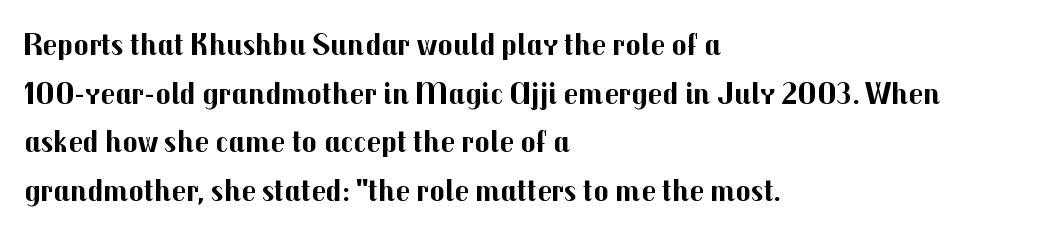
Each word holds together tightly as a unit, with standard inter-letter gaps. Caption: bold face, heavy strokes. A classic flush-left, rag-right setting is used for this passage. Look at the bottom of the vertical strokes: they stop flat, with no serifs. Each row of text sits above clean, open space. Is this a fixed-width face? No — the glyphs have proportional, varying widths.
